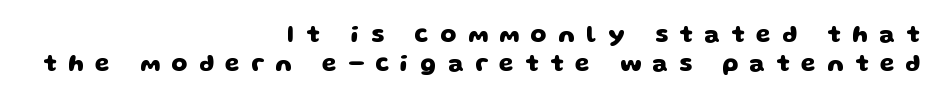
Q: Is the text bold? A: Yes.
Q: Is the text underlined? A: No.
Q: How is the paragraph aligned? A: Right-aligned.
Q: Is the spacing between letters normal or unusually wide? A: Unusually wide.
Q: Is the spacing between lines tight, normal or loose? A: Normal.
